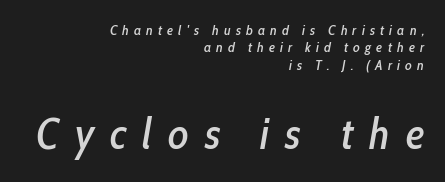
Q: Is the text italic (slanted)? A: Yes, it leans right by about 10 degrees.
Q: Is the text underlined? A: No.
Q: How is the paragraph aligned? A: Right-aligned.
Q: Is the spacing between letters normal or unusually wide? A: Unusually wide.
Q: Which block of text is set in a larger size, the first (top) or the second (bottom)? A: The second (bottom) one.
Q: Width (condensed, normal, or wide)? A: Condensed.
Q: Stroke contrast? A: Low.
Q: x-height? A: Medium.
Q: Monospaced? A: No.
